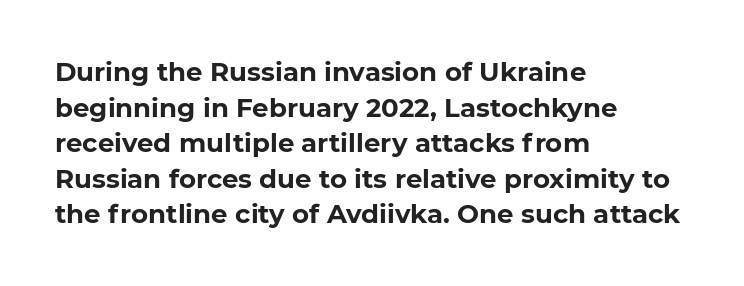
The face used here is rendered with its standard letterfit. The paragraph shown leans on its left margin. In terms of leading, this rendering sits right in the middle. The glyphs are unaccompanied by any horizontal stroke below them.
